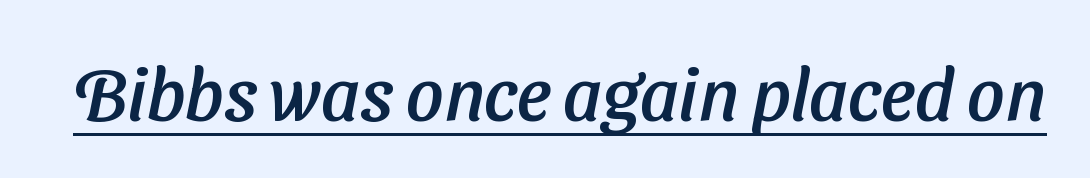
The image shows 74 px sans-serif type; set normal letter spacing, underlined; low stroke contrast and a medium x-height.
